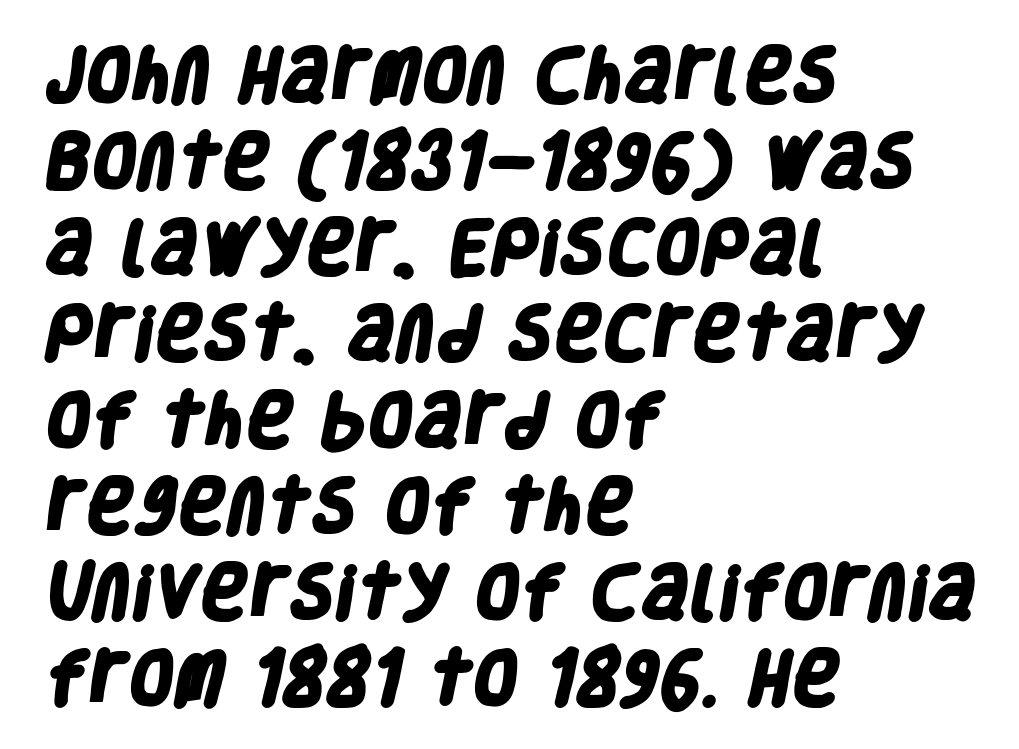
The image shows 59 px heavy, condensed sans-serif type; set left-aligned, normal line spacing (1.46x), normal letter spacing, not underlined; low stroke contrast and a large x-height.
